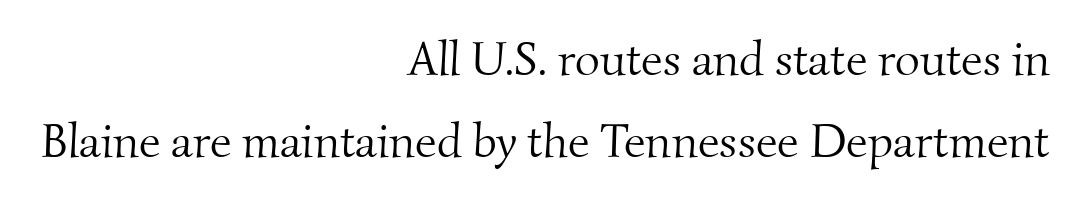
The image shows 48 px light serif type; set right-aligned, line spacing 1.71x, normal letter spacing, not underlined; medium stroke contrast and a small x-height.
